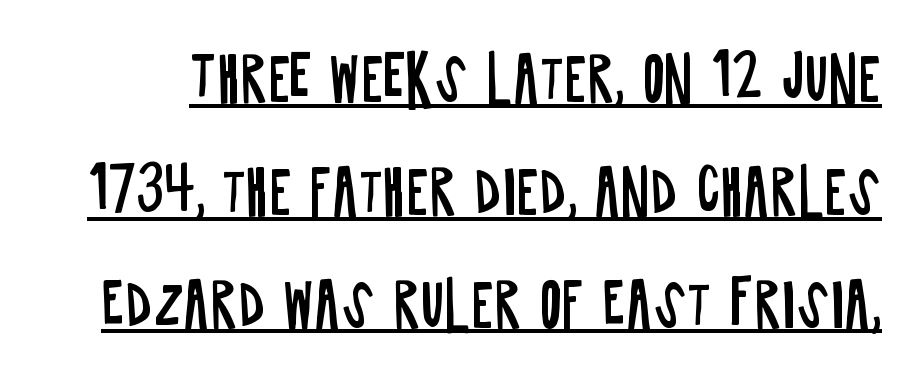
The image shows 60 px regular-weight, condensed sans-serif type, upright; set line spacing 1.88x, normal letter spacing, underlined; low stroke contrast and a large x-height.
